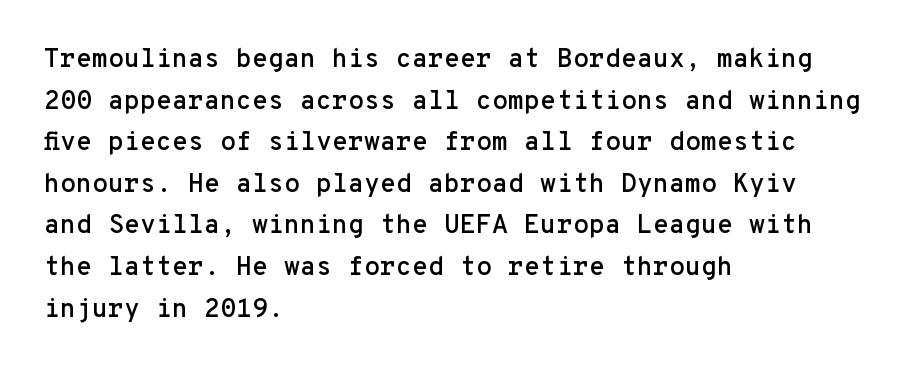
Q: Is the text italic (slanted)? A: No, it is upright.
Q: Is the text underlined? A: No.
Q: How is the paragraph aligned? A: Left-aligned.
Q: Is the spacing between letters normal or unusually wide? A: Normal.
Q: Is the spacing between lines tight, normal or loose? A: Normal.
